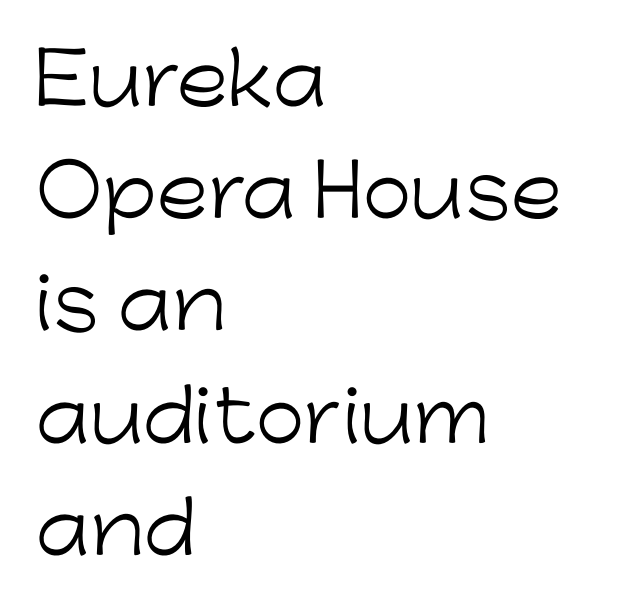
Q: Is the text bold? A: No.
Q: Is the text italic (slanted)? A: No, it is upright.
Q: Is the typeface a serif or a sans-serif typeface? A: Sans-serif.
Q: Is the text underlined? A: No.
Q: How is the paragraph aligned? A: Left-aligned.
Q: Is the spacing between letters normal or unusually wide? A: Normal.
Q: Is the spacing between lines tight, normal or loose? A: Normal.
Q: Width (condensed, normal, or wide)? A: Normal.
Q: Stroke contrast? A: Low.
Q: x-height? A: Medium.
Q: Monospaced? A: No.
